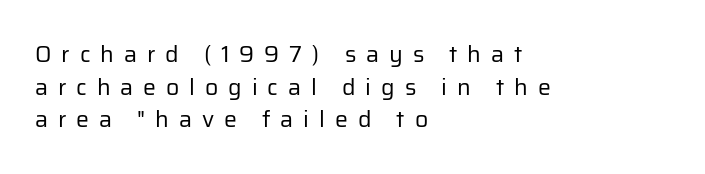
The image shows 23 px text type, upright; set left-aligned, normal line spacing (1.42x), unusually wide letter spacing (+0.43 em), not underlined.
